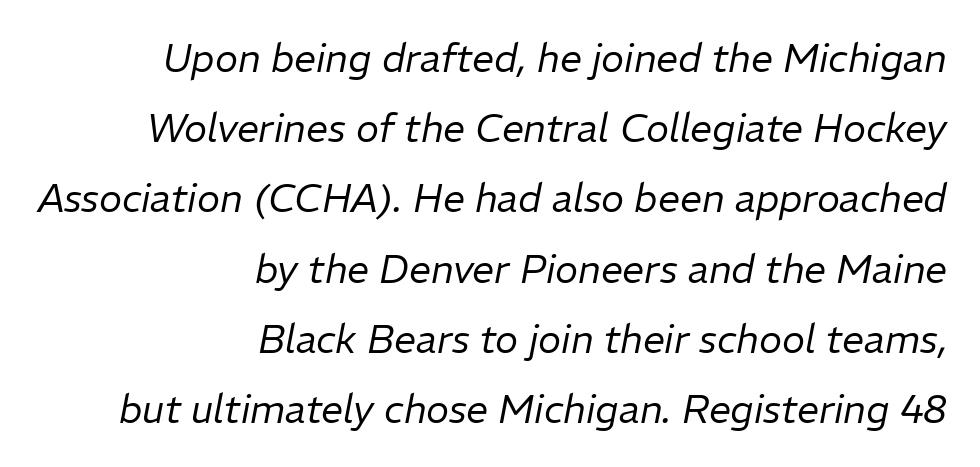
Q: Is the text bold? A: No.
Q: Is the text italic (slanted)? A: Yes, it leans right by about 11 degrees.
Q: Is the text underlined? A: No.
Q: How is the paragraph aligned? A: Right-aligned.
Q: Is the spacing between letters normal or unusually wide? A: Normal.
Q: Width (condensed, normal, or wide)? A: Normal.
Q: Stroke contrast? A: Low.
Q: x-height? A: Medium.
Q: Monospaced? A: No.
